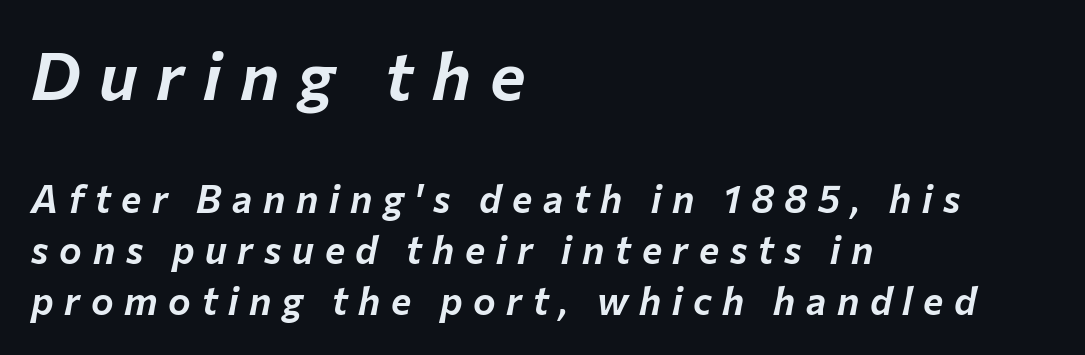
{"italic": "yes", "lean": "right", "slant_degrees": 12, "width": "normal", "stroke_contrast": "low", "x_height": "medium", "monospaced": "no", "underline": "no", "align": "left", "line_spacing": "normal", "line_spacing_ratio": 1.34, "letter_spacing": "wide", "letter_spacing_em": 0.28, "larger_block": "first", "size_ratio": 1.76, "glyph_px": 67}
